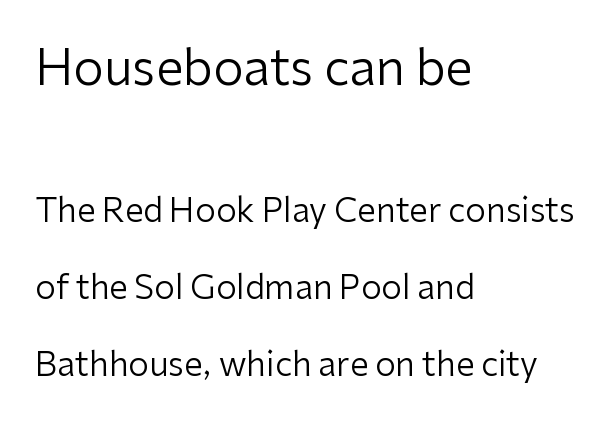
{"serif": "no", "italic": "no", "bold": "no", "weight": "regular", "width": "normal", "stroke_contrast": "low", "x_height": "medium", "monospaced": "no", "underline": "no", "align": "left", "line_spacing": "loose", "line_spacing_ratio": 2.33, "letter_spacing": "normal", "letter_spacing_em": 0.0, "larger_block": "first", "size_ratio": 1.48, "glyph_px": 49}
